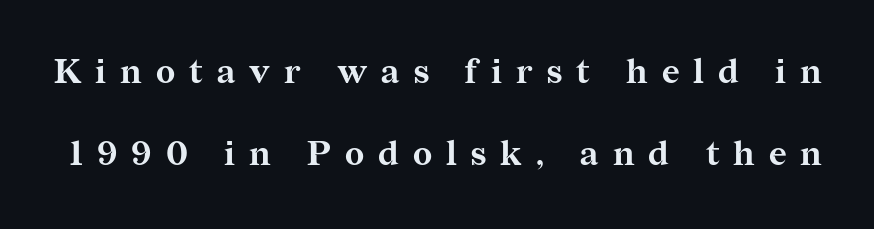
Q: Is the text bold? A: Yes.
Q: Is the text italic (slanted)? A: No, it is upright.
Q: Is the typeface a serif or a sans-serif typeface? A: Serif.
Q: Is the text underlined? A: No.
Q: Is the spacing between letters normal or unusually wide? A: Unusually wide.
Q: Is the spacing between lines tight, normal or loose? A: Loose.
Q: Width (condensed, normal, or wide)? A: Normal.
Q: Stroke contrast? A: Medium.
Q: x-height? A: Medium.
Q: Monospaced? A: No.
